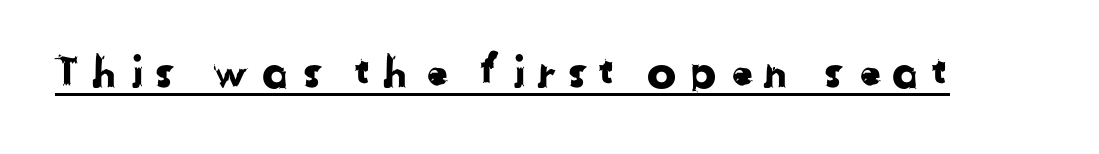
The image shows 44 px sans-serif type; set unusually wide letter spacing (+0.22 em), underlined; low stroke contrast and a medium x-height.
